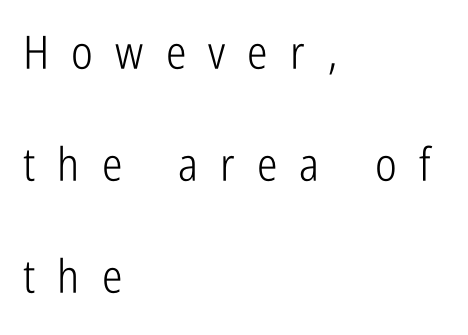
A typesetter would call this heavily tracked-out type. You could fit nearly another row in the gap between these rows. Look at the bottom of the vertical strokes: they stop flat, with no serifs. Designer's note — italics off, roman on. Nothing heavy about these letters — not bold at all.
